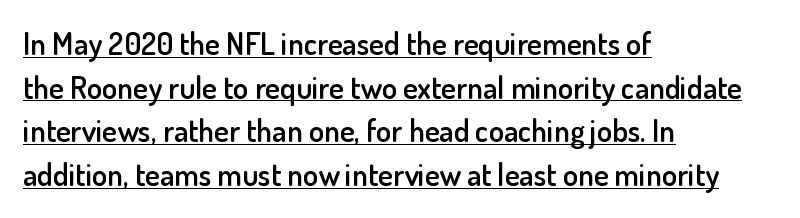
The image shows 31 px semibold sans-serif type, upright; set left-aligned, normal line spacing (1.41x), normal letter spacing, underlined; low stroke contrast and a small x-height.
